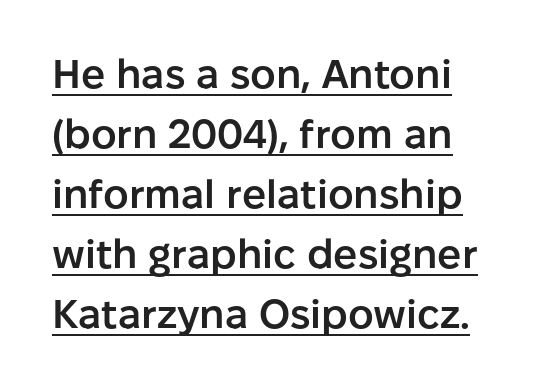
{"serif": "no", "italic": "no", "bold": "semi", "weight": "semibold", "width": "normal", "stroke_contrast": "low", "x_height": "medium", "monospaced": "no", "underline": "yes", "align": "left", "line_spacing": "normal", "line_spacing_ratio": 1.5, "letter_spacing": "normal", "letter_spacing_em": 0.0, "glyph_px": 40}
